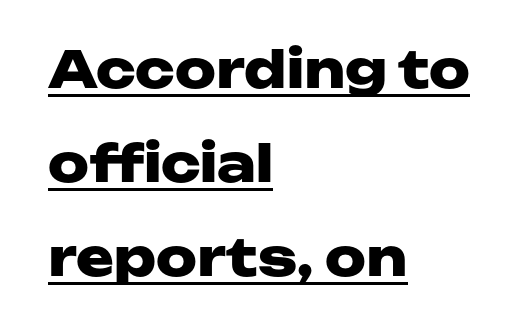
Q: Is the text bold? A: Yes.
Q: Is the text italic (slanted)? A: No, it is upright.
Q: Is the typeface a serif or a sans-serif typeface? A: Sans-serif.
Q: Is the text underlined? A: Yes.
Q: How is the paragraph aligned? A: Left-aligned.
Q: Is the spacing between letters normal or unusually wide? A: Normal.
Q: Width (condensed, normal, or wide)? A: Wide.
Q: Stroke contrast? A: Low.
Q: x-height? A: Medium.
Q: Monospaced? A: No.
